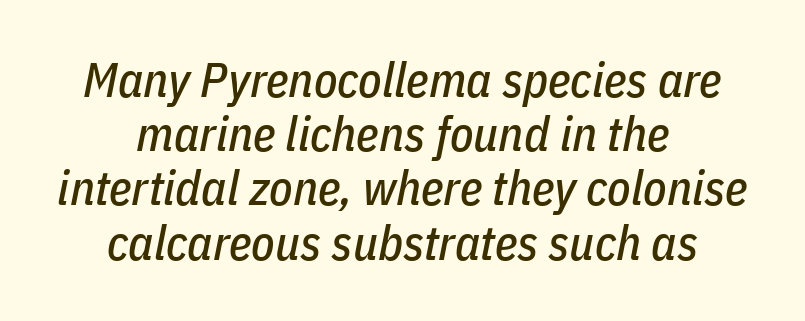
Q: Is the text italic (slanted)? A: Yes, it leans right by about 11 degrees.
Q: Is the text underlined? A: No.
Q: How is the paragraph aligned? A: Centered.
Q: Is the spacing between letters normal or unusually wide? A: Normal.
Q: Is the spacing between lines tight, normal or loose? A: Tight.
Q: Width (condensed, normal, or wide)? A: Condensed.
Q: Stroke contrast? A: Low.
Q: x-height? A: Medium.
Q: Monospaced? A: No.
